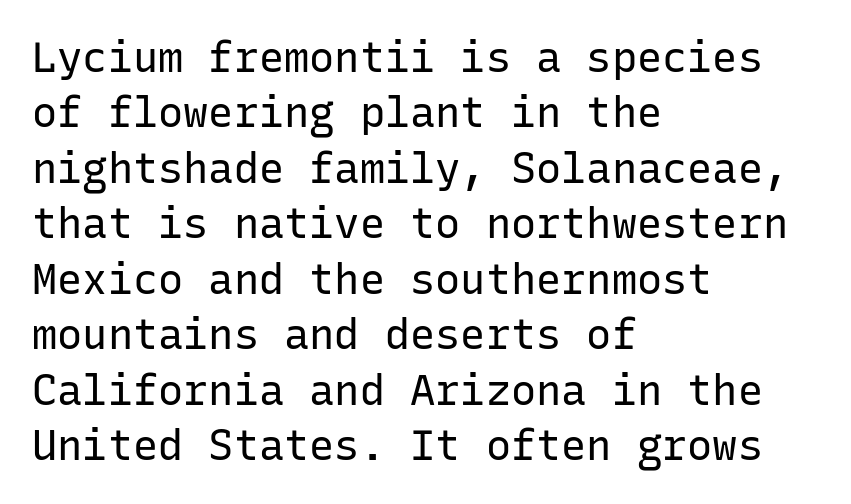
{"serif": "no", "italic": "no", "bold": "no", "weight": "regular", "width": "normal", "stroke_contrast": "low", "x_height": "medium", "monospaced": "yes", "underline": "no", "align": "left", "line_spacing": "normal", "line_spacing_ratio": 1.32, "letter_spacing": "normal", "letter_spacing_em": 0.0, "glyph_px": 42}
